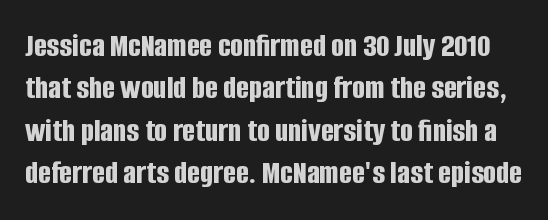
{"serif": "no", "italic": "no", "bold": "yes", "weight": "bold", "width": "condensed", "stroke_contrast": "low", "x_height": "large", "monospaced": "no", "underline": "no", "line_spacing": "normal", "line_spacing_ratio": 1.25, "letter_spacing": "normal", "letter_spacing_em": 0.0, "glyph_px": 34}
